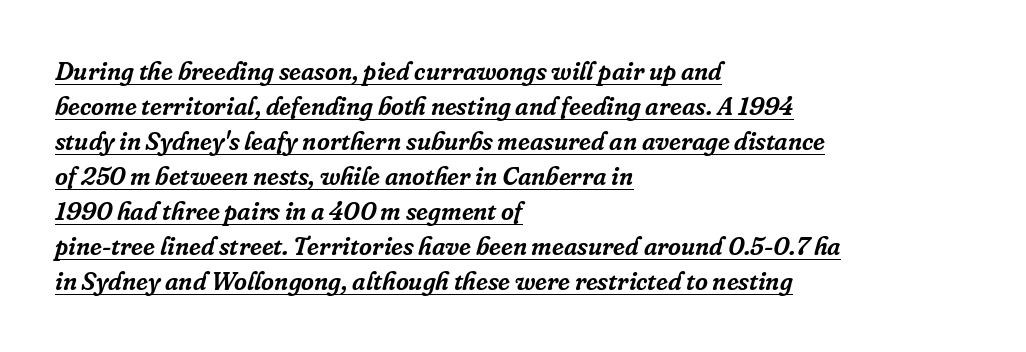
{"italic": "yes", "lean": "right", "slant_degrees": 16, "underline": "yes", "align": "left", "line_spacing": "normal", "line_spacing_ratio": 1.4, "letter_spacing": "normal", "letter_spacing_em": 0.0, "glyph_px": 25}
